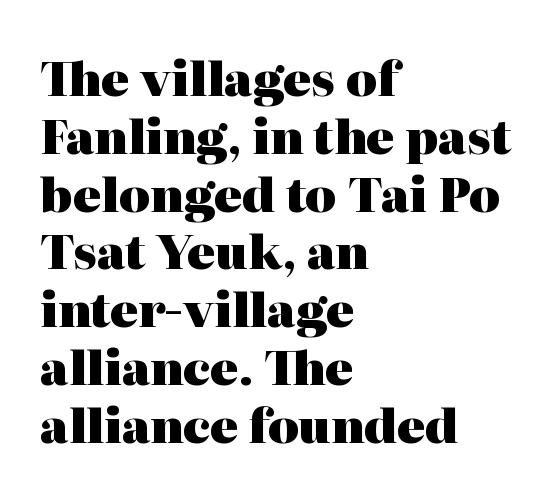
Q: Is the text bold? A: Yes.
Q: Is the text italic (slanted)? A: No, it is upright.
Q: Is the typeface a serif or a sans-serif typeface? A: Serif.
Q: Is the text underlined? A: No.
Q: How is the paragraph aligned? A: Left-aligned.
Q: Is the spacing between letters normal or unusually wide? A: Normal.
Q: Width (condensed, normal, or wide)? A: Normal.
Q: Stroke contrast? A: High.
Q: x-height? A: Medium.
Q: Monospaced? A: No.
